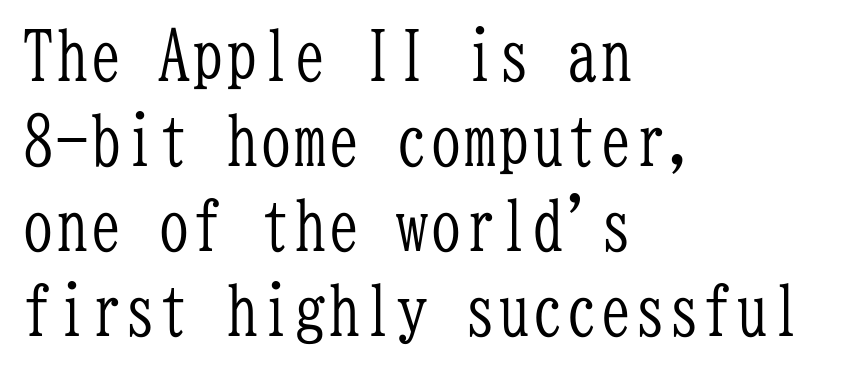
The image shows 68 px light, condensed serif type, upright, monospaced; set left-aligned, normal line spacing (1.25x), normal letter spacing, not underlined; low stroke contrast and a medium x-height.
